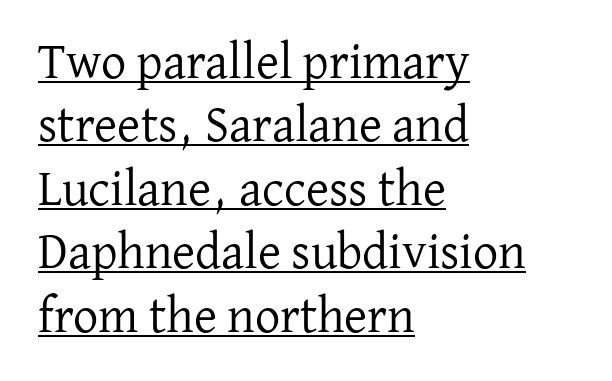
The image shows 50 px regular-weight serif type, upright; set left-aligned, normal line spacing (1.27x), normal letter spacing, underlined; low stroke contrast and a medium x-height.
